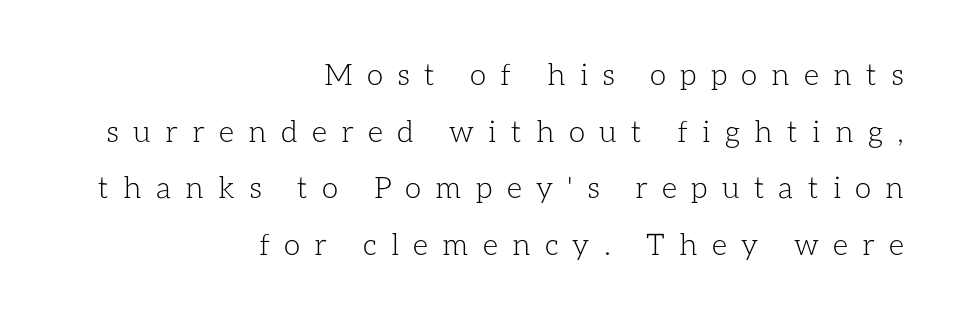
{"italic": "no", "bold": "no", "weight": "light", "width": "normal", "stroke_contrast": "low", "x_height": "medium", "monospaced": "no", "underline": "no", "align": "right", "line_spacing_ratio": 1.89, "letter_spacing": "wide", "letter_spacing_em": 0.47, "glyph_px": 30}
